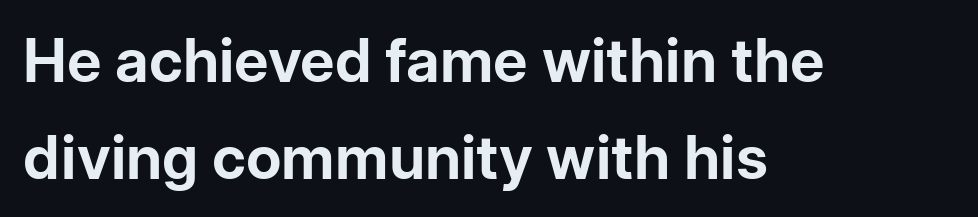
A full-strength bold gives these letters their thick strokes. Decoration check: the copy has no underline. What stands out about the letter spacing? Nothing — it is the standard amount. Here the designer chose a conventional face with non-uniform glyph widths.
